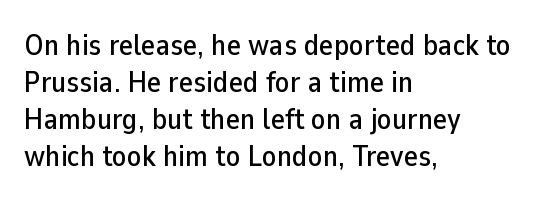
{"serif": "no", "italic": "no", "width": "normal", "stroke_contrast": "low", "x_height": "medium", "monospaced": "no", "underline": "no", "align": "left", "line_spacing_ratio": 1.23, "letter_spacing": "normal", "letter_spacing_em": 0.0, "glyph_px": 30}
